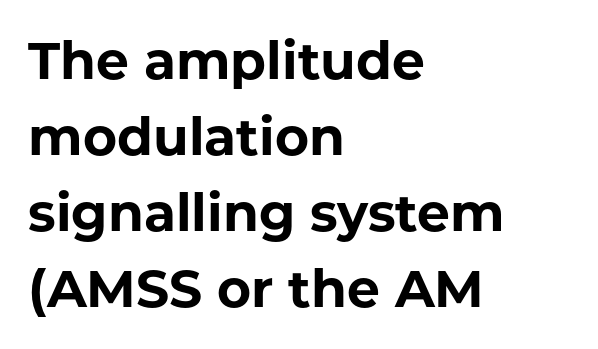
The image shows 52 px bold sans-serif type, upright; set left-aligned, normal line spacing (1.46x), normal letter spacing, not underlined; low stroke contrast and a medium x-height.
